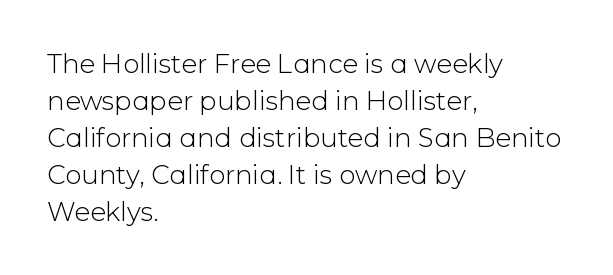
{"italic": "no", "bold": "no", "underline": "no", "align": "left", "line_spacing": "normal", "line_spacing_ratio": 1.42, "letter_spacing": "normal", "letter_spacing_em": 0.0, "glyph_px": 26}
